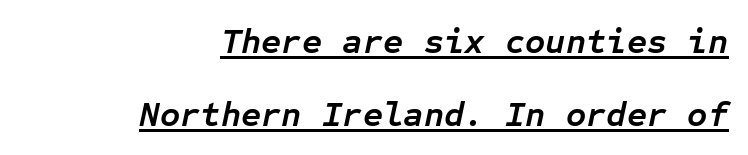
The image shows 35 px semibold type, italic (leaning right), monospaced; set right-aligned, loose line spacing (2.09x), normal letter spacing, underlined; low stroke contrast and a medium x-height.
